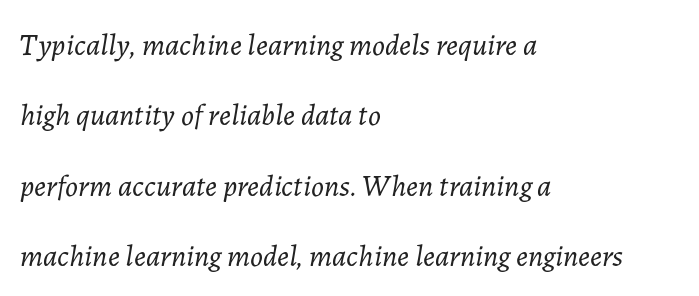
{"italic": "yes", "lean": "right", "slant_degrees": 7, "bold": "no", "weight": "light", "width": "normal", "stroke_contrast": "low", "x_height": "medium", "monospaced": "no", "underline": "no", "align": "left", "line_spacing": "loose", "line_spacing_ratio": 2.35, "letter_spacing": "normal", "letter_spacing_em": 0.0, "glyph_px": 30}
